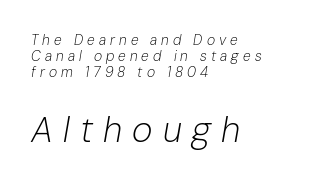
Descenders are the only things crossing below the line. There's an unmistakable incline to the writing here. The cut favours lightness, reaching ordinary text weight at its darkest. The text block is weighted toward the left margin, trailing off unevenly rightward.
